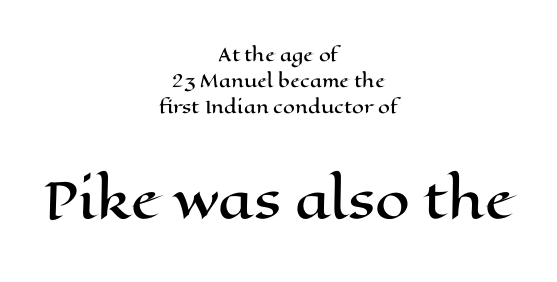
The image shows 50 px wide type, upright; set centered, normal line spacing (1.53x), normal letter spacing, not underlined; the second (bottom) block is 2.94x larger; high stroke contrast and a medium x-height.
